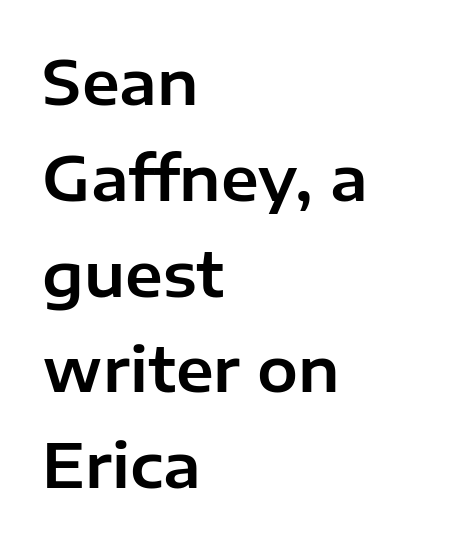
Q: Is the text italic (slanted)? A: No, it is upright.
Q: Is the typeface a serif or a sans-serif typeface? A: Sans-serif.
Q: Is the text underlined? A: No.
Q: How is the paragraph aligned? A: Left-aligned.
Q: Is the spacing between letters normal or unusually wide? A: Normal.
Q: Is the spacing between lines tight, normal or loose? A: Normal.
Q: Width (condensed, normal, or wide)? A: Normal.
Q: Stroke contrast? A: Low.
Q: x-height? A: Medium.
Q: Monospaced? A: No.
